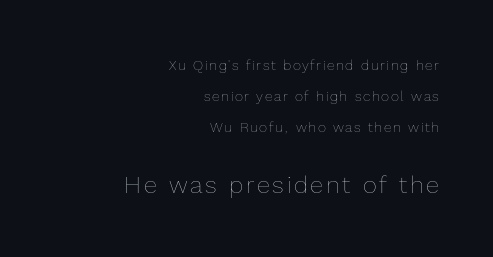
The image shows 24 px text type, upright; set right-aligned, loose line spacing (2.22x), not underlined; the second (bottom) block is 1.71x larger.
